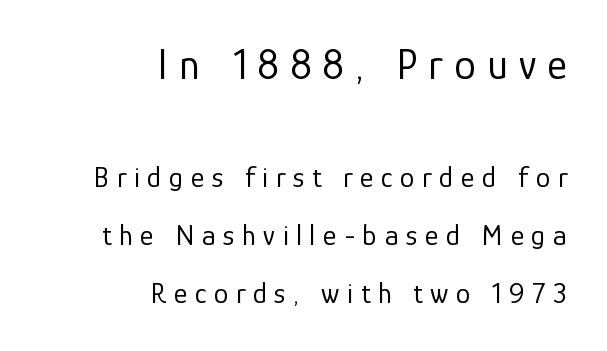
The image shows 43 px regular-weight sans-serif type, upright; set right-aligned, loose line spacing (2.0x), unusually wide letter spacing (+0.26 em), not underlined; the first (top) block is 1.48x larger; low stroke contrast and a medium x-height.
